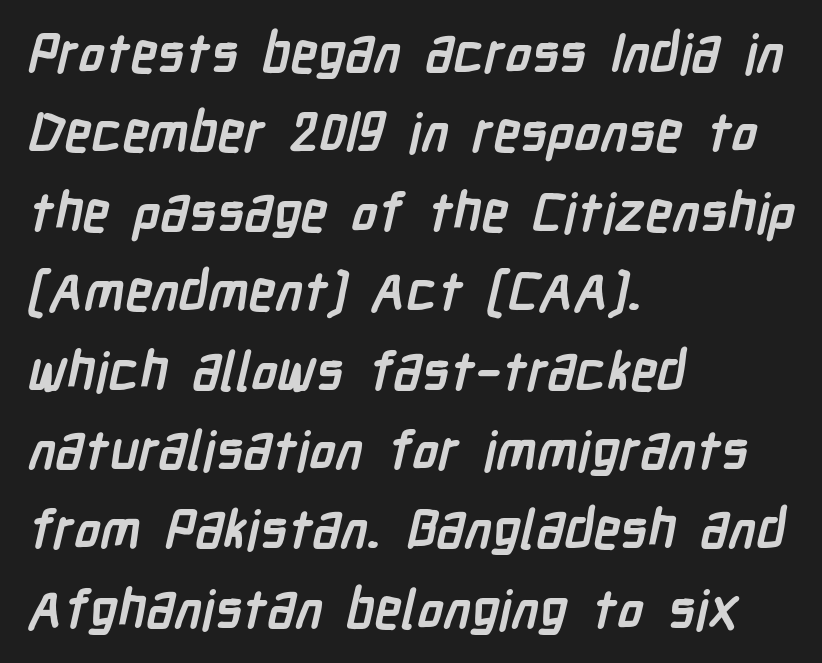
The image shows 54 px semibold, condensed sans-serif type; set left-aligned, normal line spacing (1.47x), normal letter spacing, not underlined; low stroke contrast and a medium x-height.
